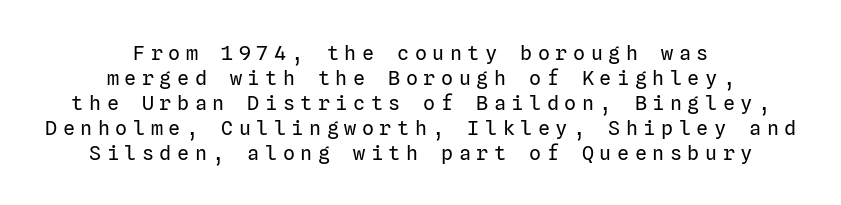
{"italic": "no", "bold": "no", "underline": "no", "align": "center", "line_spacing": "normal", "line_spacing_ratio": 1.25, "letter_spacing": "wide", "letter_spacing_em": 0.28, "glyph_px": 20}
